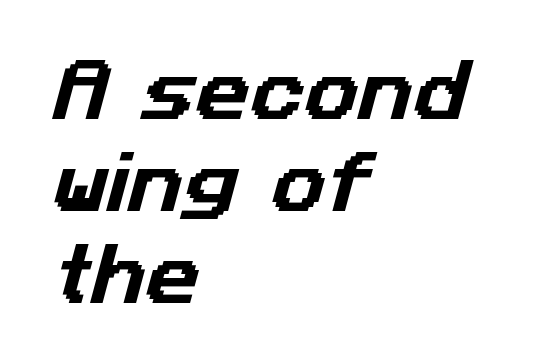
The image shows 67 px sans-serif type; set left-aligned, normal line spacing (1.37x), normal letter spacing, not underlined; low stroke contrast and a medium x-height.
